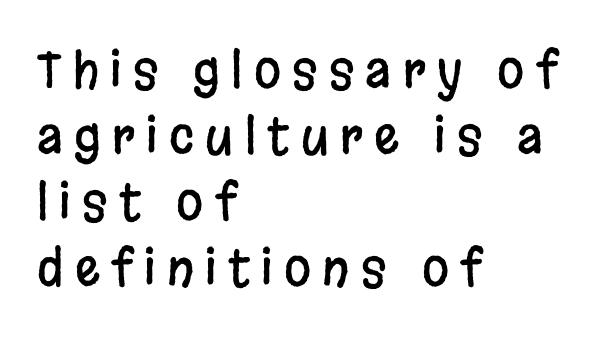
{"serif": "no", "italic": "no", "width": "condensed", "stroke_contrast": "low", "x_height": "large", "monospaced": "no", "underline": "no", "align": "left", "line_spacing": "normal", "line_spacing_ratio": 1.35, "letter_spacing": "wide", "letter_spacing_em": 0.23, "glyph_px": 49}
